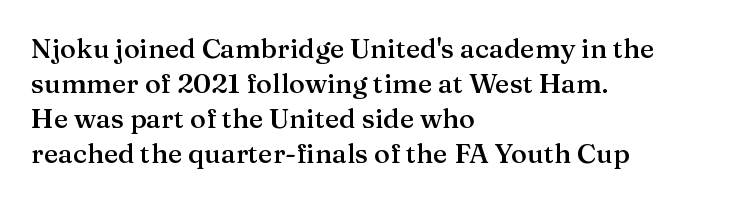
Heft: intermediate — a semibold. How are the letters spaced? Ordinarily, with no added tracking. A typesetter would call this leading conventional body-copy spacing. These lines are set flush left with a ragged right edge. No word sits above an underline. Posture: vertical.
